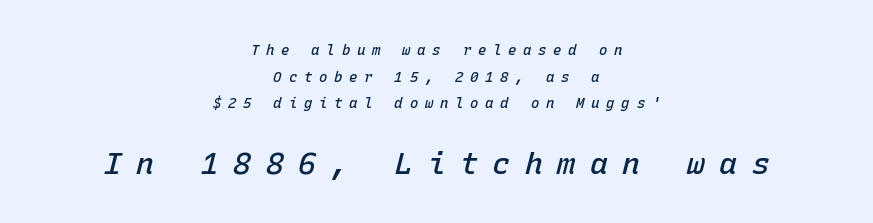
{"italic": "yes", "lean": "right", "slant_degrees": 15, "bold": "semi", "weight": "semibold", "width": "normal", "stroke_contrast": "low", "x_height": "medium", "monospaced": "yes", "underline": "no", "align": "center", "line_spacing": "loose", "line_spacing_ratio": 1.9, "letter_spacing": "wide", "letter_spacing_em": 0.48, "larger_block": "second", "size_ratio": 2.14, "glyph_px": 30}
